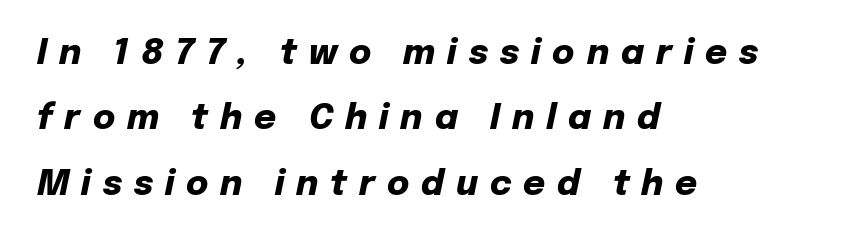
These lines carry a lot of weight — the face is fully bold. Bare-footed words on every line. This sample trades compactness for vertical openness between lines. The horizontal fit of the characters is loose and conspicuously gappy. If you drew a line through each stem, it would be angled. Horizontally, the lines are justified to the leading edge only.
